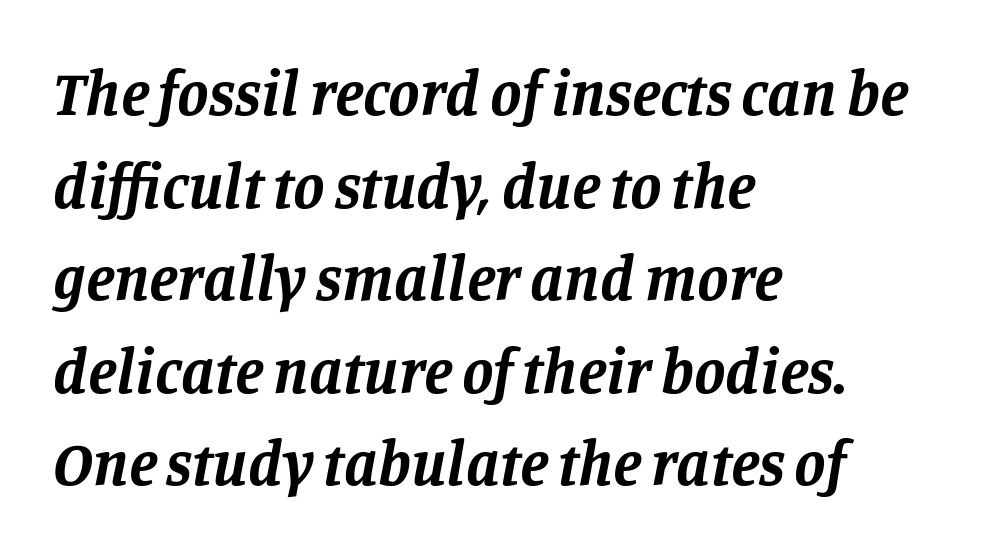
Beneath every word, the page is bare. Typographically, this falls in the serif category. Horizontal alignment here is leftward, the default for most running prose. Whoever set this chose a conventional vertical rhythm.
